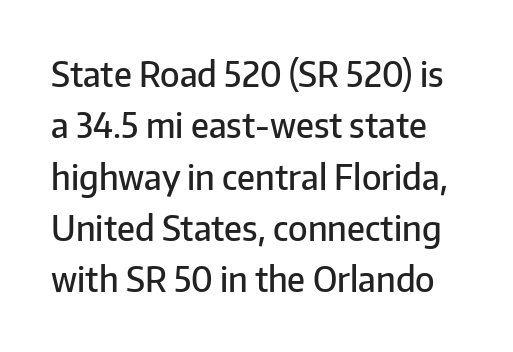
{"serif": "no", "italic": "no", "bold": "semi", "weight": "semibold", "width": "normal", "stroke_contrast": "low", "x_height": "medium", "monospaced": "no", "underline": "no", "line_spacing": "normal", "line_spacing_ratio": 1.51, "letter_spacing": "normal", "letter_spacing_em": 0.0, "glyph_px": 34}
